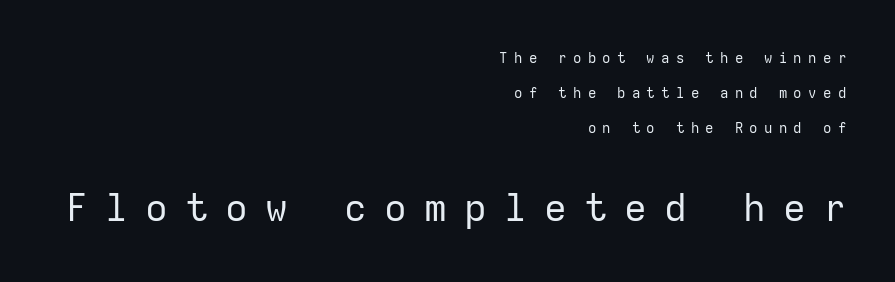
The image shows 38 px regular-weight sans-serif type, upright, monospaced; set right-aligned, loose line spacing (2.5x), unusually wide letter spacing (+0.45 em), not underlined; the second (bottom) block is 2.71x larger; low stroke contrast and a medium x-height.
